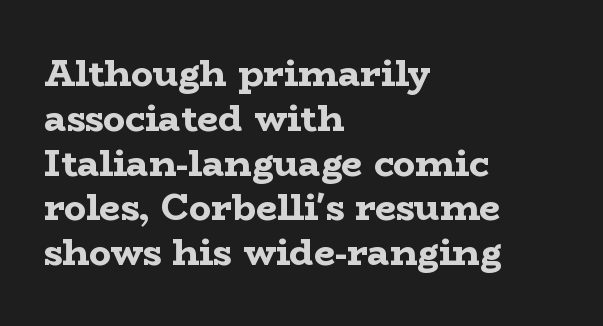
The image shows 37 px bold, wide serif type, upright; set left-aligned, line spacing 1.21x, normal letter spacing, not underlined; low stroke contrast and a medium x-height.
